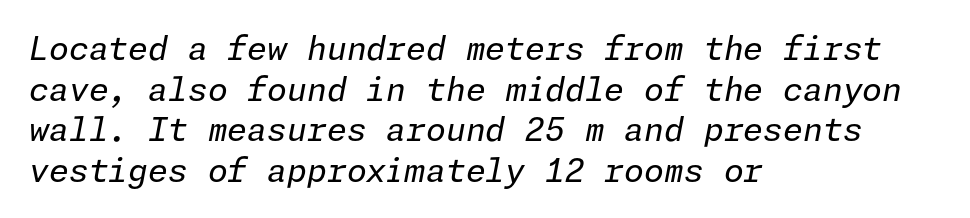
{"italic": "yes", "lean": "right", "slant_degrees": 11, "bold": "no", "weight": "regular", "width": "normal", "stroke_contrast": "low", "x_height": "medium", "underline": "no", "align": "left", "line_spacing": "normal", "line_spacing_ratio": 1.27, "letter_spacing": "normal", "letter_spacing_em": 0.0, "glyph_px": 32}
